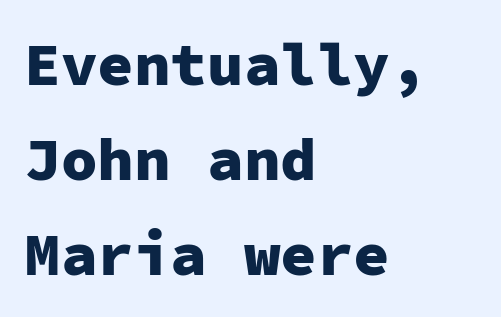
{"serif": "no", "italic": "no", "bold": "yes", "weight": "heavy", "width": "normal", "stroke_contrast": "low", "x_height": "medium", "monospaced": "yes", "underline": "no", "align": "left", "line_spacing": "normal", "line_spacing_ratio": 1.56, "letter_spacing": "normal", "letter_spacing_em": 0.0, "glyph_px": 61}
